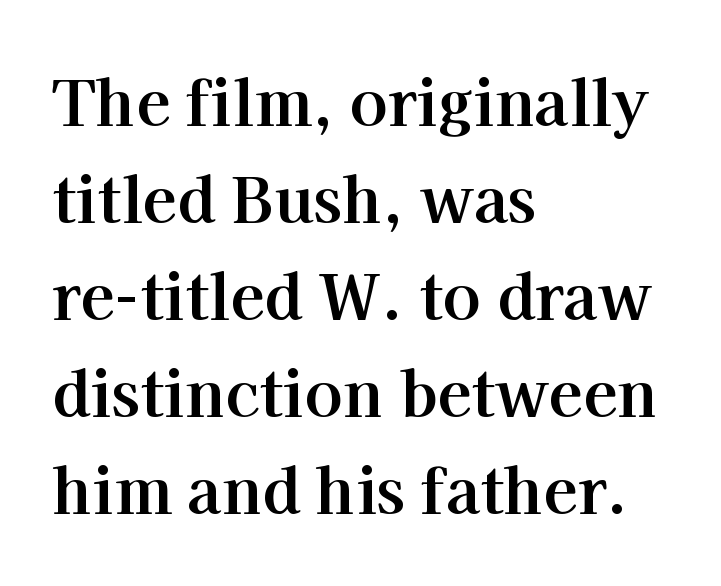
{"serif": "yes", "italic": "no", "bold": "yes", "weight": "bold", "width": "normal", "stroke_contrast": "high", "x_height": "medium", "monospaced": "no", "underline": "no", "align": "left", "line_spacing": "normal", "line_spacing_ratio": 1.54, "letter_spacing": "normal", "letter_spacing_em": 0.0, "glyph_px": 63}
